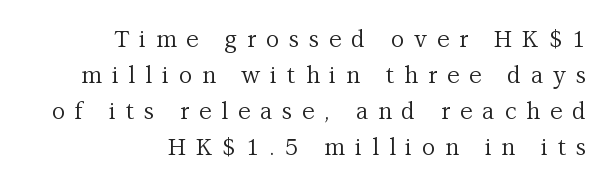
The image shows 23 px text type, upright; set right-aligned, normal line spacing (1.56x), unusually wide letter spacing (+0.43 em), not underlined.
